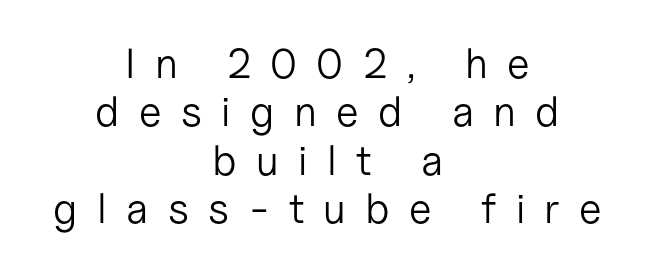
The passage shown is typeset with a sans-serif family. Regarding leading, the lines here are crowded together. A typesetter would mark this as roman, not italic. The type is letterspaced generously, with wide tracking. A light-to-regular cut is what we see here. Line starts and ends both wander, symmetrically.
